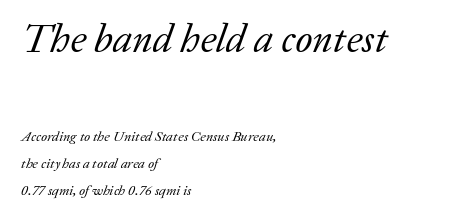
The tracking reads as untouched default to a designer's eye. Unlike a clean sans, this face finishes its strokes with serifs. Each letter keeps its own natural width here, so spacing adapts to shape. Type without underlining.
